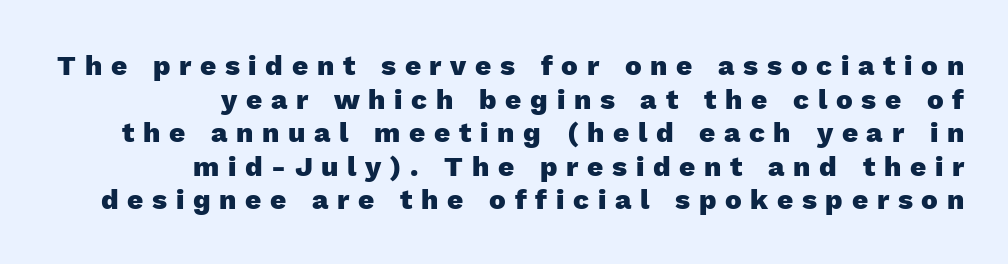
Q: Is the text bold? A: Yes.
Q: Is the text italic (slanted)? A: No, it is upright.
Q: Is the typeface a serif or a sans-serif typeface? A: Sans-serif.
Q: Is the text underlined? A: No.
Q: How is the paragraph aligned? A: Right-aligned.
Q: Is the spacing between letters normal or unusually wide? A: Unusually wide.
Q: Width (condensed, normal, or wide)? A: Normal.
Q: x-height? A: Medium.
Q: Monospaced? A: No.
